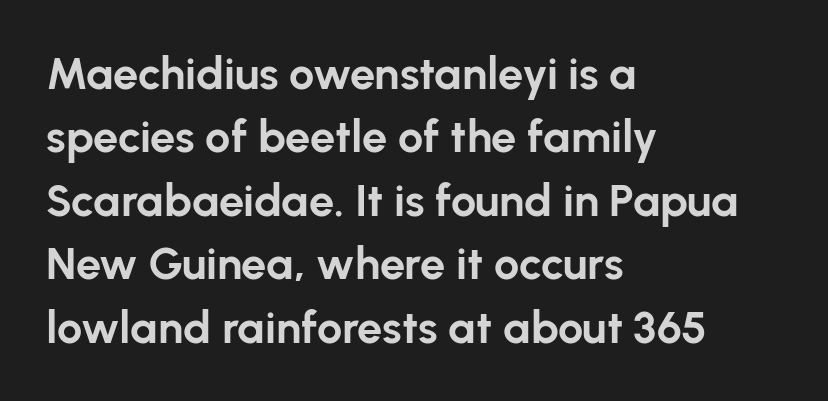
The text was rendered using a sans face with plain stroke endings. Proportional: the letters do not fall into vertical columns. Students, this is bold: see how much ink each stroke carries. Leading: standard. Honestly, there is no underline to notice here at all.
